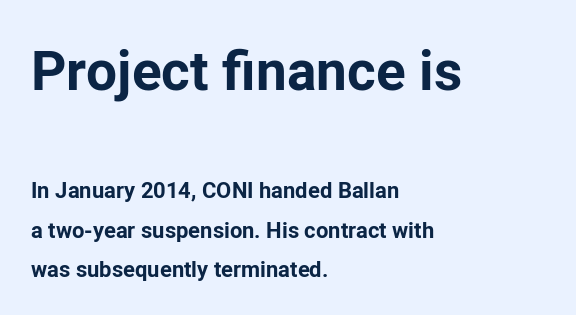
Type style note: lacks serifs. Just letters on the line, the space beneath them empty. Typeset ragged right — the left edge is the straight one. Standard letterfit; no display-style spreading of the glyphs. Does the bottom block carry the larger type? No, the top block does. In terms of weight, the rendering is a true, heavy bold.
